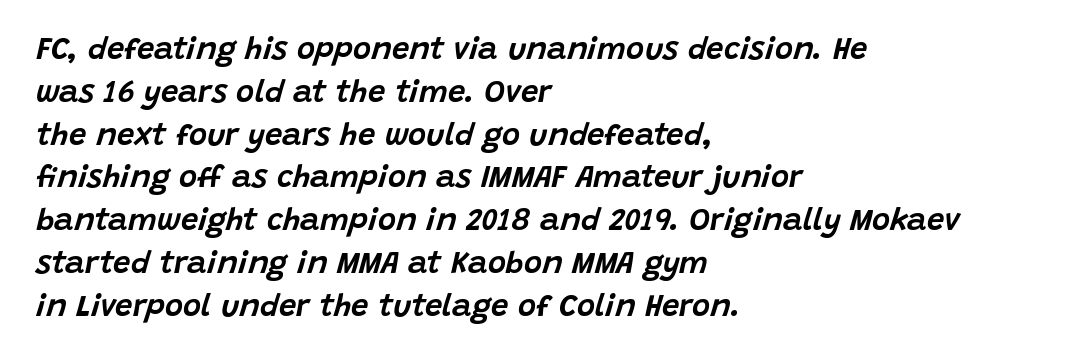
Tracking value appears to be zero — textbook default spacing. Slant detected: the letters are inclined. Compared with typical paragraphs, the rows here are spaced about the same. Descender tails drop into unmarked territory. This sample has the flowing, uneven cadence of proportional lettering.
